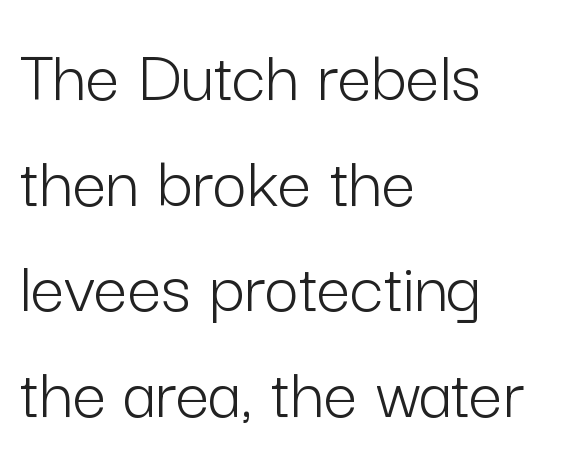
The image shows 75 px light sans-serif type, upright; set left-aligned, normal line spacing (1.41x), normal letter spacing, not underlined; low stroke contrast and a medium x-height.
